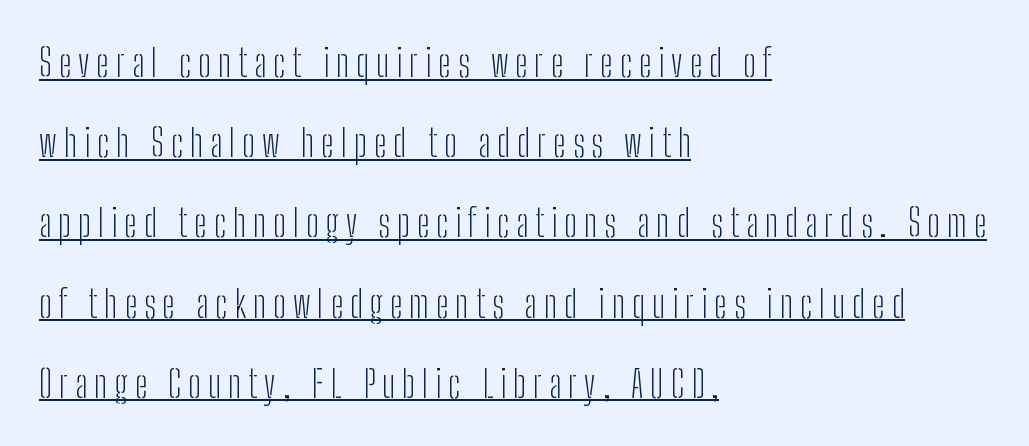
A student would call this left alignment; a typographer would say flush left, rag right. Decoration check: the copy is underlined. Widely set lines give the paragraph a tall, airy silhouette. The specimen reads as upright at a glance. The font family rendered here belongs to the sans-serif group.
